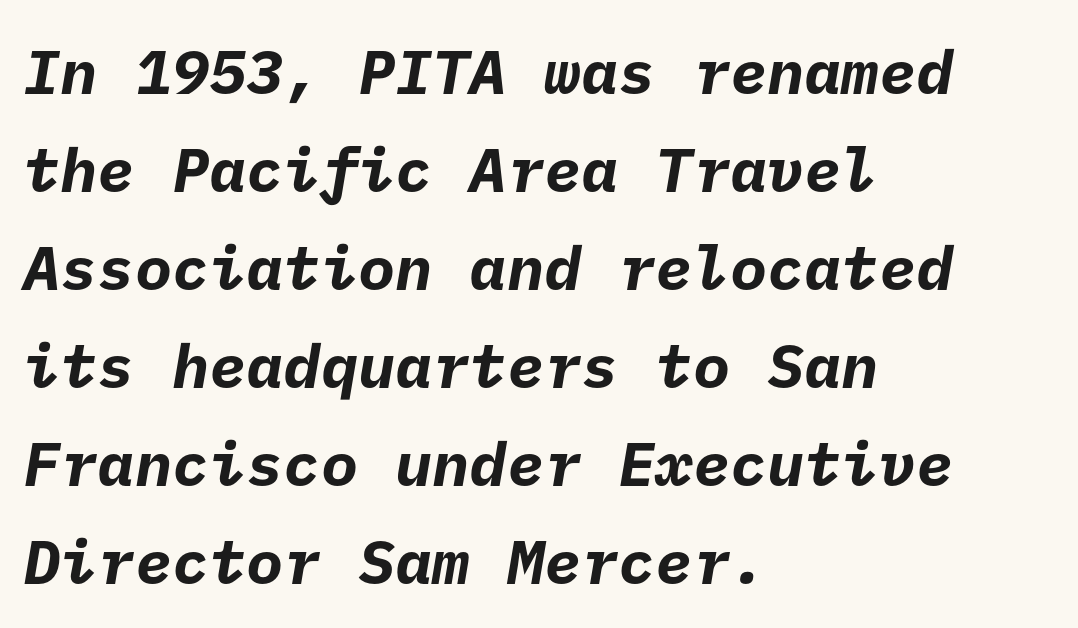
{"serif": "no", "bold": "yes", "weight": "bold", "width": "normal", "stroke_contrast": "low", "x_height": "medium", "underline": "no", "align": "left", "line_spacing": "normal", "line_spacing_ratio": 1.58, "letter_spacing": "normal", "letter_spacing_em": 0.0, "glyph_px": 62}
